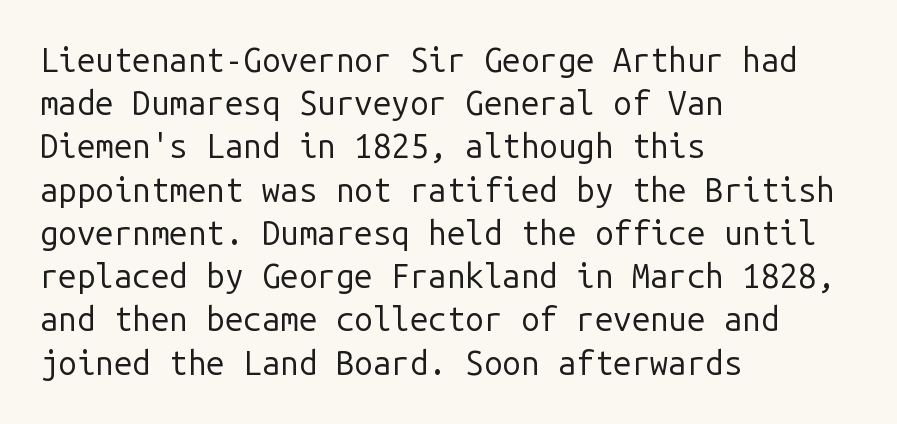
{"serif": "no", "italic": "no", "bold": "no", "weight": "regular", "width": "normal", "stroke_contrast": "low", "x_height": "medium", "monospaced": "yes", "underline": "no", "align": "left", "line_spacing": "normal", "line_spacing_ratio": 1.31, "letter_spacing": "normal", "letter_spacing_em": 0.0, "glyph_px": 33}
